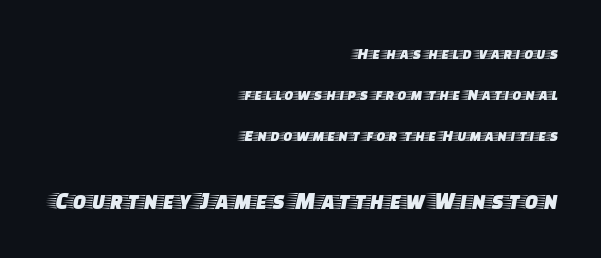
The image shows 25 px text type; set right-aligned, loose line spacing (2.42x), normal letter spacing, not underlined; the second (bottom) block is 1.47x larger.
